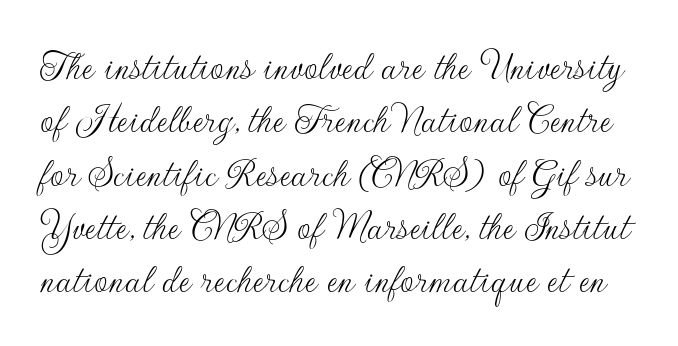
Q: Is the text bold? A: No.
Q: Is the text italic (slanted)? A: Yes.
Q: Is the typeface a serif or a sans-serif typeface? A: Sans-serif.
Q: Is the text underlined? A: No.
Q: Is the spacing between letters normal or unusually wide? A: Normal.
Q: Width (condensed, normal, or wide)? A: Normal.
Q: Stroke contrast? A: Low.
Q: x-height? A: Small.
Q: Monospaced? A: No.
